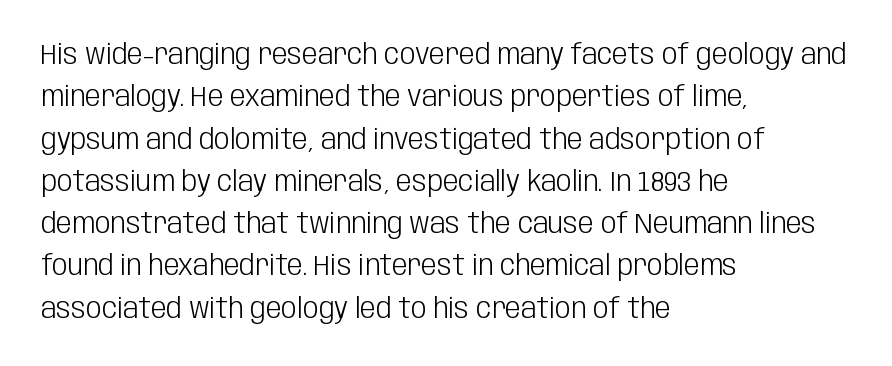
The image shows 28 px light, condensed sans-serif type, upright; set left-aligned, normal line spacing (1.51x), normal letter spacing, not underlined; low stroke contrast and a large x-height.
